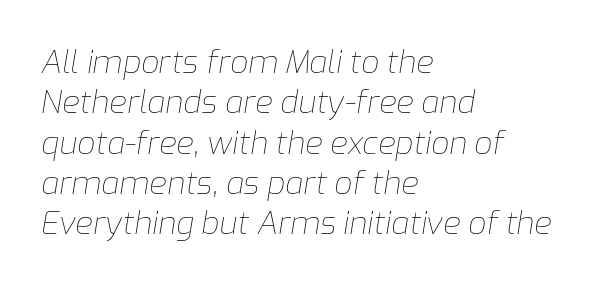
{"italic": "yes", "lean": "right", "slant_degrees": 9, "bold": "no", "weight": "thin", "width": "normal", "stroke_contrast": "low", "x_height": "medium", "monospaced": "no", "underline": "no", "align": "left", "line_spacing": "normal", "line_spacing_ratio": 1.26, "letter_spacing": "normal", "letter_spacing_em": 0.0, "glyph_px": 32}
